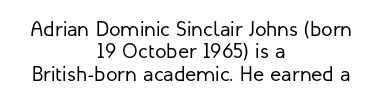
The image shows 21 px text type, upright; set centered, tight line spacing (1.06x), normal letter spacing, not underlined.
